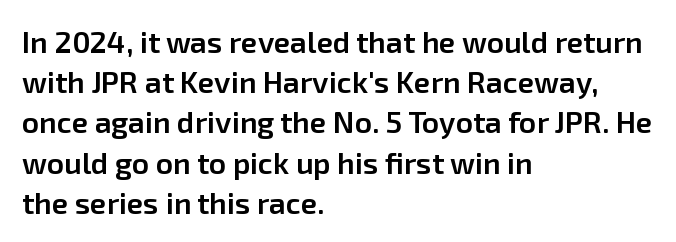
Regarding leading, the lines here are spaced in the standard way. Words float on clear page, feet unadorned. The typography opts for an upright posture over an oblique one. In terms of weight, the rendering is demibold, just under bold. In terms of letterspacing, this is plain default setting.
